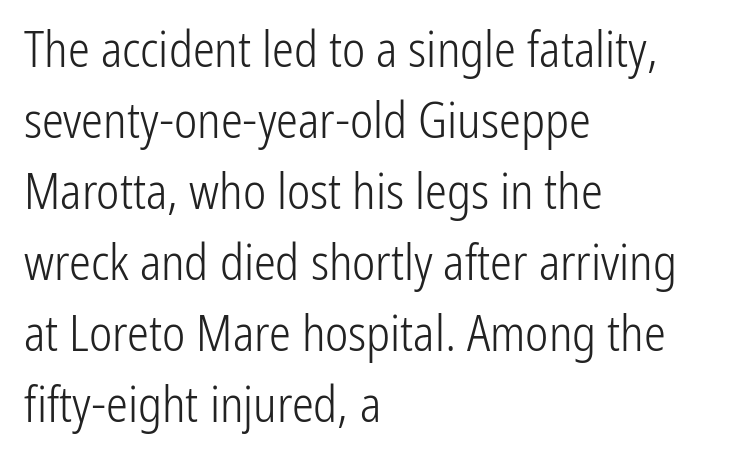
The letters stand straight up with perfectly vertical stems. Ink coverage per letter is moderate at most. Nobody drew a line under any word here. The text was rendered using a sans face with plain stroke endings. Regular leading. How are the letters spaced? Ordinarily, with no added tracking.
